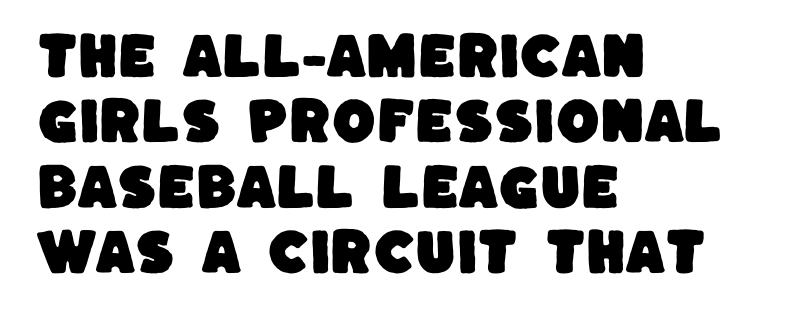
Character widths vary here, with narrow letters taking less room than wide ones. Check where the strokes stop: nothing finishes them off — pure sans. The typesetter chose a ragged-right arrangement here. Has an underline been added? It has not. One glance says typical: line gaps are just what's usual.
